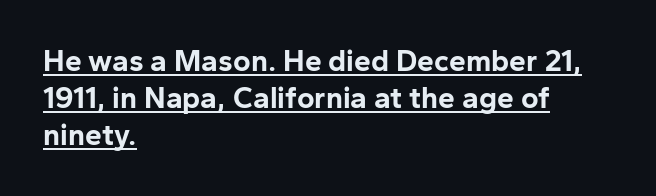
{"serif": "no", "italic": "no", "bold": "yes", "weight": "bold", "width": "normal", "stroke_contrast": "low", "x_height": "medium", "monospaced": "no", "underline": "yes", "align": "left", "line_spacing_ratio": 1.23, "letter_spacing": "normal", "letter_spacing_em": 0.0, "glyph_px": 30}
